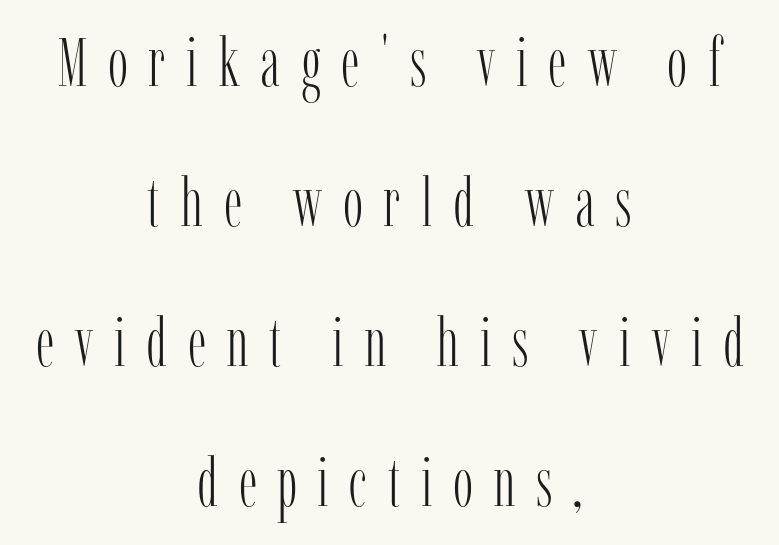
The image shows 68 px light, condensed serif type, upright; set centered, loose line spacing (2.06x), unusually wide letter spacing (+0.3 em), not underlined; low stroke contrast and a medium x-height.
